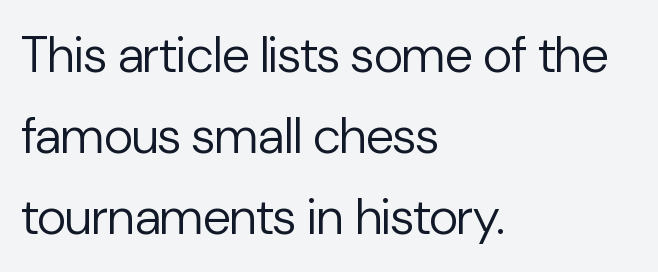
What stands out about the letter spacing? Nothing — it is the standard amount. Words float on clear page, feet unadorned. Tall strokes in this sample are plumb rather than angled. Nope, no serifs anywhere on these letters. Compared with a typical body face, this is equally light or lighter still.
